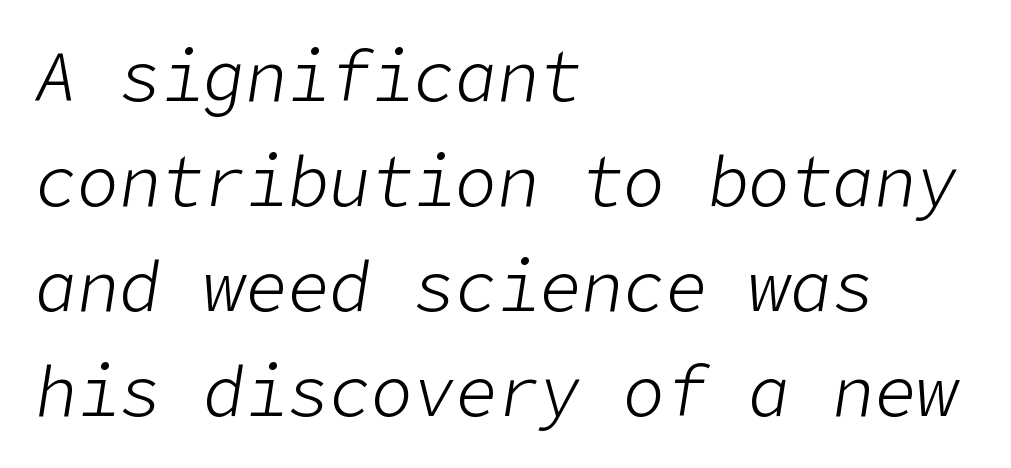
Stems and bowls with no extra thickness — not bold. Is the block centered? No — it sits flush against the left margin. The rendering keeps characters at their native spacing. Check the space under the baseline: it is left empty. One glance says typical: line gaps are just what's usual.
